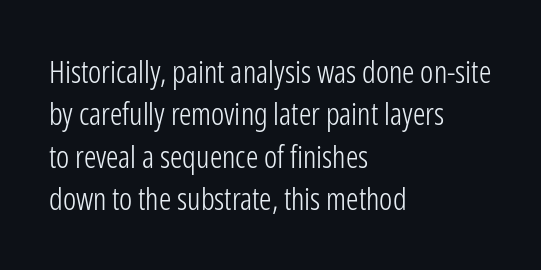
The image shows 31 px light, condensed sans-serif type, upright; set left-aligned, normal line spacing (1.37x), normal letter spacing, not underlined; low stroke contrast and a medium x-height.
